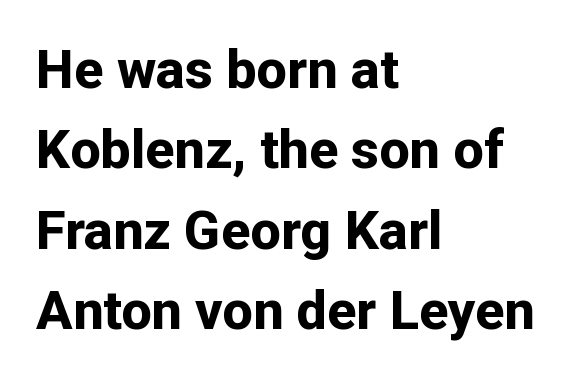
{"serif": "no", "italic": "no", "bold": "yes", "weight": "bold", "width": "normal", "stroke_contrast": "low", "x_height": "medium", "monospaced": "no", "underline": "no", "align": "left", "line_spacing": "normal", "line_spacing_ratio": 1.49, "letter_spacing": "normal", "letter_spacing_em": 0.0, "glyph_px": 54}
